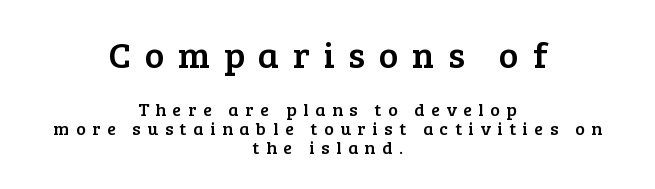
{"serif": "yes", "italic": "no", "width": "normal", "stroke_contrast": "low", "x_height": "medium", "monospaced": "no", "underline": "no", "align": "center", "line_spacing": "tight", "line_spacing_ratio": 1.05, "letter_spacing": "wide", "letter_spacing_em": 0.37, "larger_block": "first", "size_ratio": 2.06, "glyph_px": 37}
